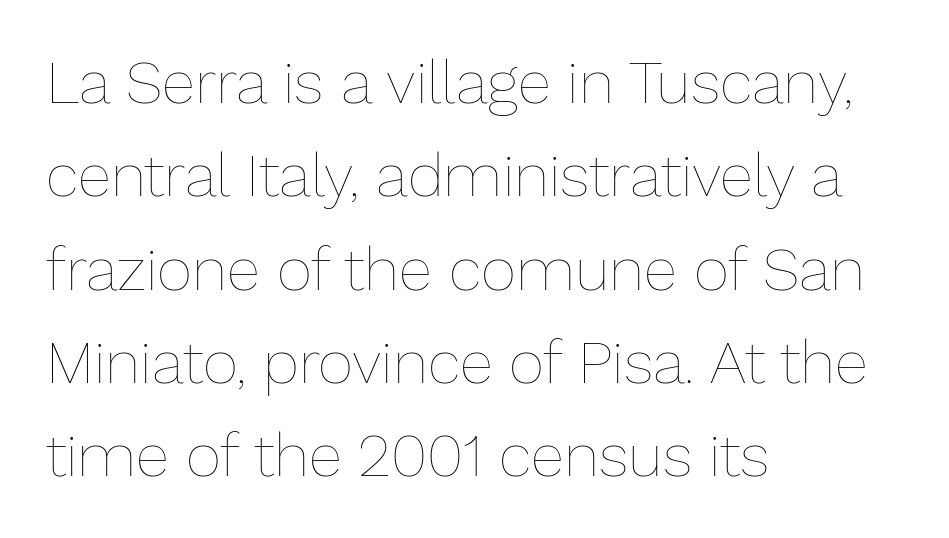
{"italic": "no", "bold": "no", "weight": "thin", "width": "normal", "stroke_contrast": "low", "x_height": "medium", "monospaced": "no", "underline": "no", "align": "left", "line_spacing": "normal", "line_spacing_ratio": 1.53, "letter_spacing": "normal", "letter_spacing_em": 0.0, "glyph_px": 61}
